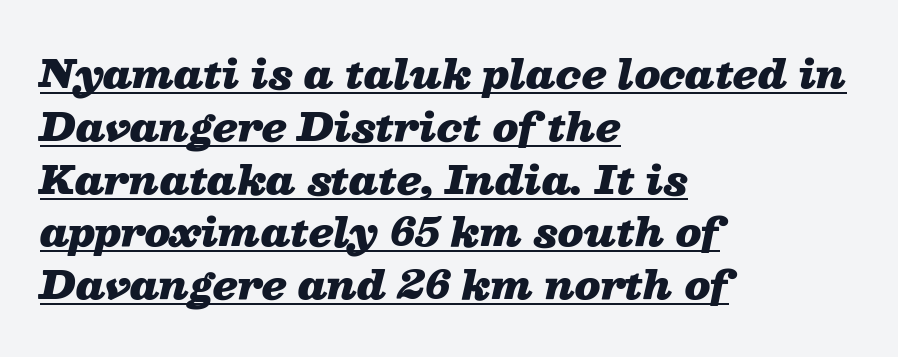
Q: Is the text bold? A: Yes.
Q: Is the text italic (slanted)? A: Yes, it leans right by about 13 degrees.
Q: Is the text underlined? A: Yes.
Q: How is the paragraph aligned? A: Left-aligned.
Q: Is the spacing between letters normal or unusually wide? A: Normal.
Q: Is the spacing between lines tight, normal or loose? A: Normal.
Q: Width (condensed, normal, or wide)? A: Wide.
Q: Stroke contrast? A: Low.
Q: x-height? A: Medium.
Q: Monospaced? A: No.
